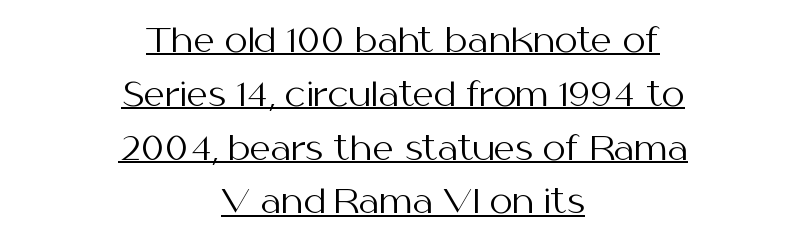
{"serif": "no", "italic": "no", "bold": "no", "weight": "regular", "width": "normal", "stroke_contrast": "medium", "x_height": "medium", "monospaced": "no", "underline": "yes", "align": "center", "line_spacing": "normal", "line_spacing_ratio": 1.63, "letter_spacing": "normal", "letter_spacing_em": 0.0, "glyph_px": 33}
